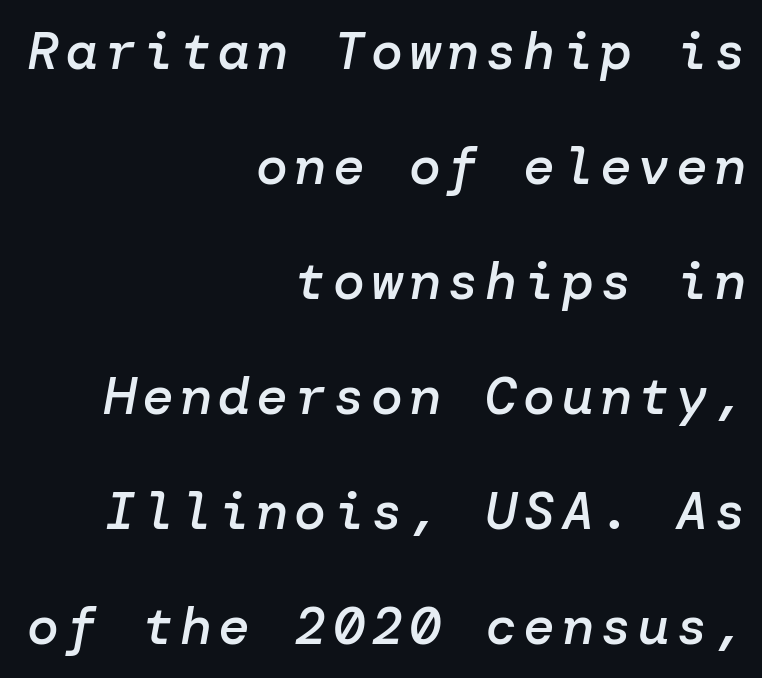
Q: Is the text bold? A: Semi-bold.
Q: Is the text italic (slanted)? A: Yes, it leans right by about 10 degrees.
Q: Is the text underlined? A: No.
Q: How is the paragraph aligned? A: Right-aligned.
Q: Is the spacing between lines tight, normal or loose? A: Loose.
Q: Width (condensed, normal, or wide)? A: Normal.
Q: Stroke contrast? A: Low.
Q: x-height? A: Medium.
